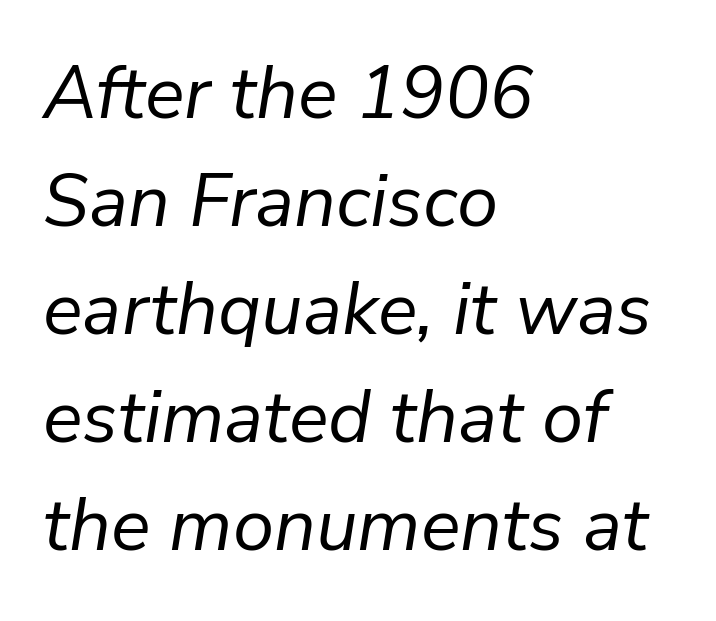
{"italic": "yes", "lean": "right", "slant_degrees": 9, "bold": "no", "weight": "regular", "width": "normal", "stroke_contrast": "low", "x_height": "medium", "monospaced": "no", "underline": "no", "align": "left", "line_spacing": "normal", "line_spacing_ratio": 1.46, "letter_spacing": "normal", "letter_spacing_em": 0.0, "glyph_px": 74}
